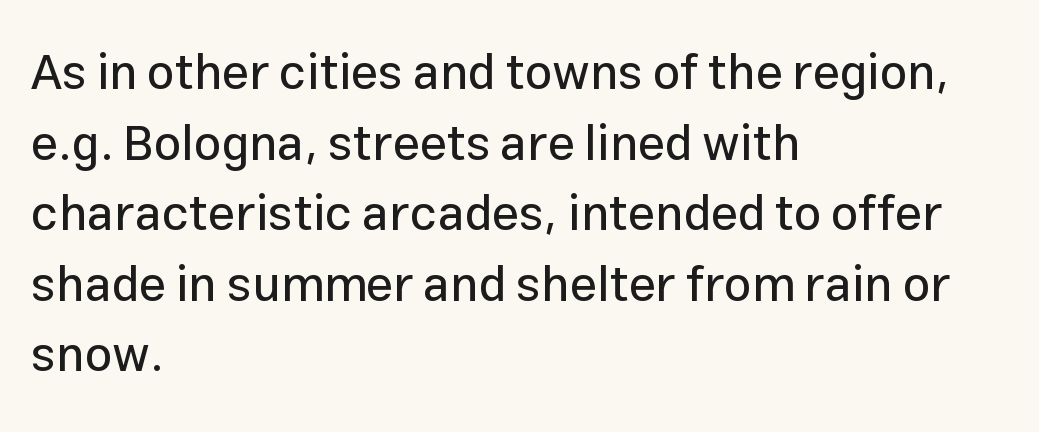
{"serif": "no", "italic": "no", "width": "normal", "stroke_contrast": "low", "x_height": "medium", "monospaced": "no", "underline": "no", "align": "left", "line_spacing": "normal", "line_spacing_ratio": 1.44, "letter_spacing": "normal", "letter_spacing_em": 0.0, "glyph_px": 49}
